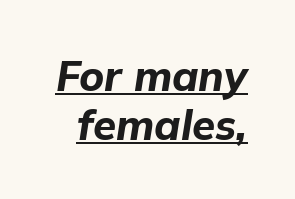
This sample uses an oblique cut, with every glyph tilted off the vertical. These lines are rendered in a variable-pitch font. Does the weight exceed regular? Yes, all the way to bold. The passage shown is underscored from start to finish. The type is set solid horizontally, with unmodified tracking.
